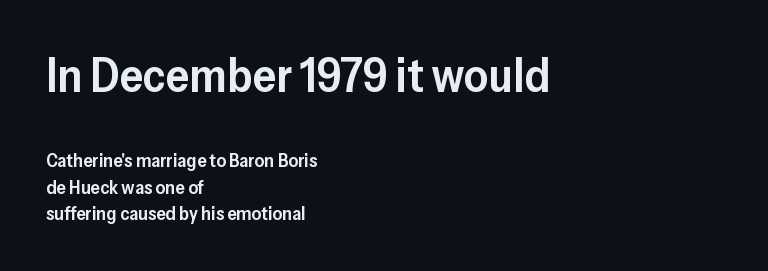
Stroke terminals: plain, sans-serif. Beneath every word, the page is bare. The type sits square on the baseline with zero lean. The passage shown is semibold, sitting just below true bold. Reading down the block, your eye returns to a fixed left position each line. In terms of letterspacing, this is plain default setting.
